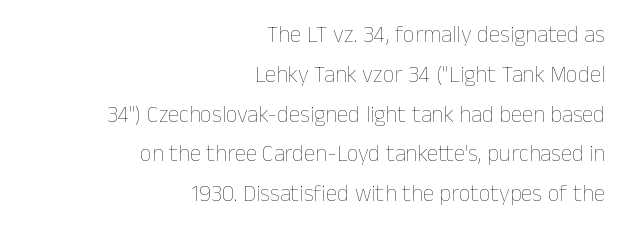
{"italic": "no", "bold": "no", "underline": "no", "align": "right", "line_spacing_ratio": 1.73, "letter_spacing": "normal", "letter_spacing_em": 0.0, "glyph_px": 23}
